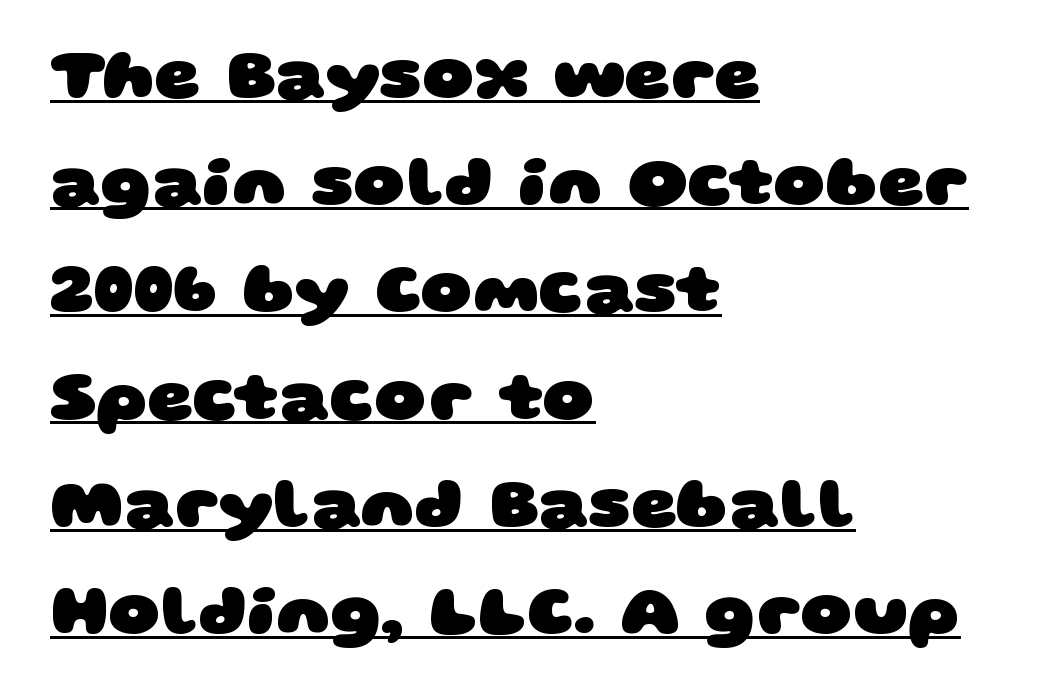
Line starts are locked; line ends wander. Nope, no serifs anywhere on these letters. Underline: present. Strong, thick strokes mark this as bold type. Is this a fixed-width face? No — the glyphs have proportional, varying widths. How would I describe the line gaps? Plain and ordinary.
